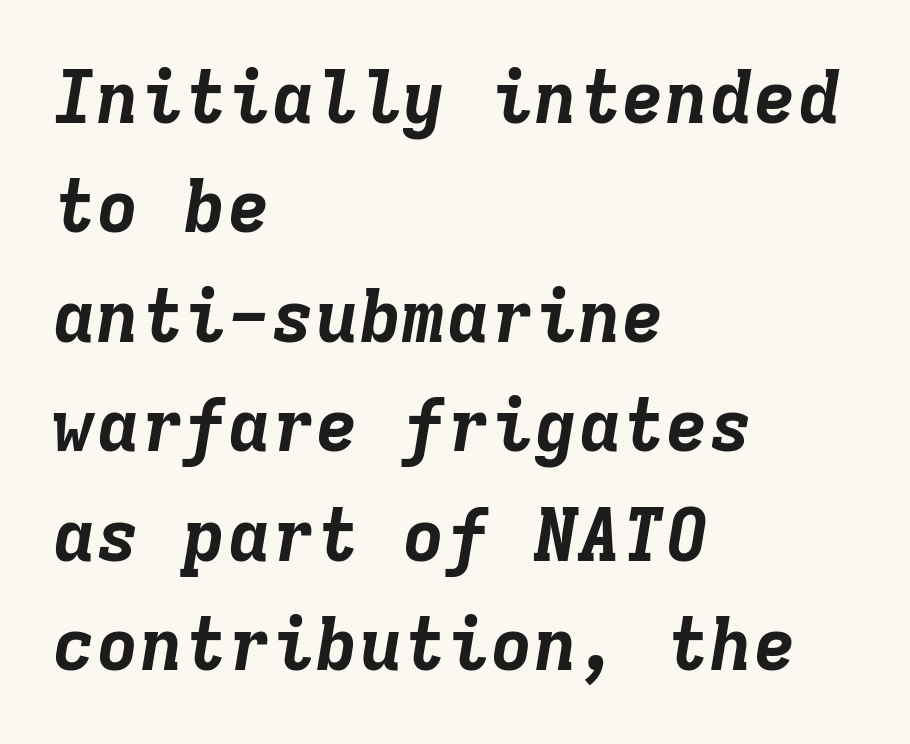
Q: Is the text bold? A: Yes.
Q: Is the text italic (slanted)? A: Yes, it leans right by about 9 degrees.
Q: Is the text underlined? A: No.
Q: How is the paragraph aligned? A: Left-aligned.
Q: Is the spacing between letters normal or unusually wide? A: Normal.
Q: Is the spacing between lines tight, normal or loose? A: Normal.
Q: Width (condensed, normal, or wide)? A: Normal.
Q: Stroke contrast? A: Low.
Q: x-height? A: Medium.
Q: Monospaced? A: Yes.
